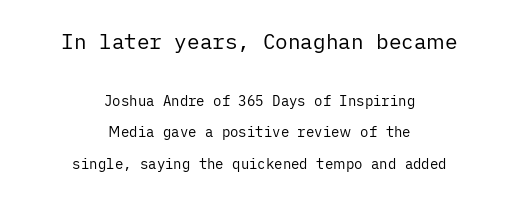
The area under the type is left untouched. The rendering keeps characters at their native spacing. Typeset on center — no edge is straight. The leading is generous, giving the passage an open texture. Is this a heavy cut? Hardly; it is regular or lighter.
